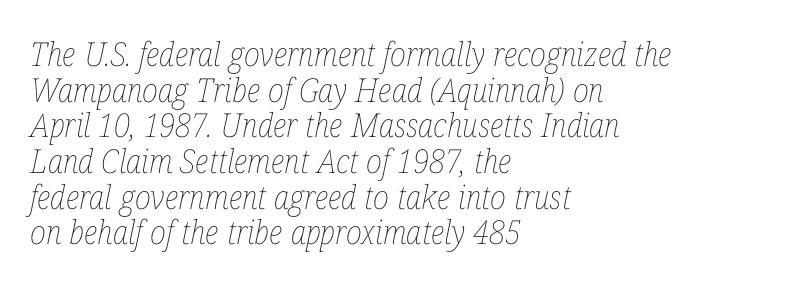
{"italic": "yes", "lean": "right", "slant_degrees": 12, "bold": "no", "weight": "thin", "width": "condensed", "stroke_contrast": "low", "x_height": "medium", "monospaced": "no", "underline": "no", "align": "left", "line_spacing": "tight", "line_spacing_ratio": 1.08, "letter_spacing": "normal", "letter_spacing_em": 0.0, "glyph_px": 33}
